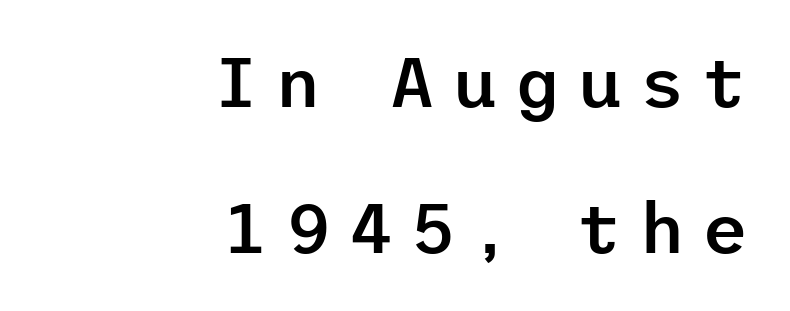
The image shows 71 px semibold sans-serif type, upright; set right-aligned, loose line spacing (2.05x), unusually wide letter spacing (+0.23 em), not underlined; low stroke contrast and a medium x-height.
